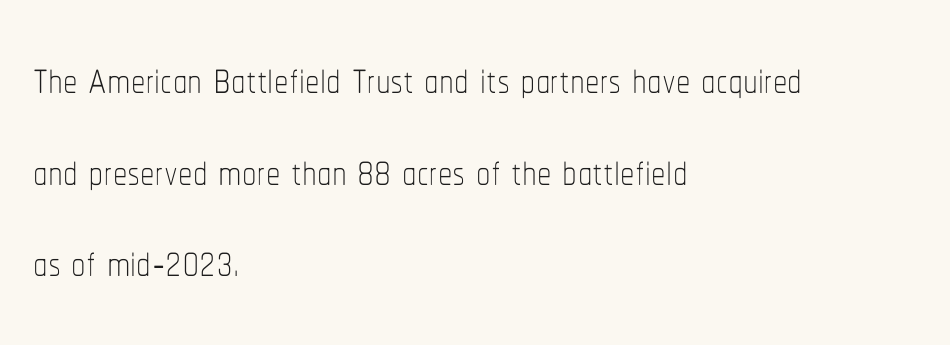
Q: Is the text bold? A: No.
Q: Is the text italic (slanted)? A: No, it is upright.
Q: Is the text underlined? A: No.
Q: How is the paragraph aligned? A: Left-aligned.
Q: Is the spacing between letters normal or unusually wide? A: Normal.
Q: Is the spacing between lines tight, normal or loose? A: Normal.
Q: Width (condensed, normal, or wide)? A: Condensed.
Q: Stroke contrast? A: Low.
Q: x-height? A: Medium.
Q: Monospaced? A: No.
